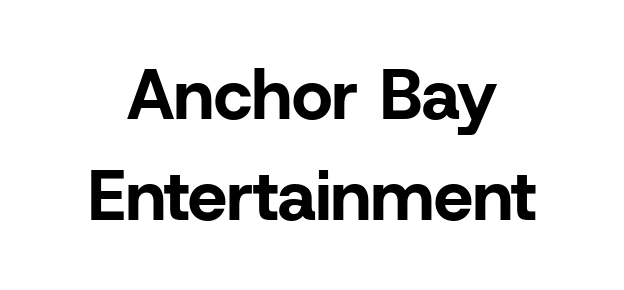
The image shows 70 px bold sans-serif type, upright; set centered, normal line spacing (1.44x), normal letter spacing, not underlined; low stroke contrast and a medium x-height.
